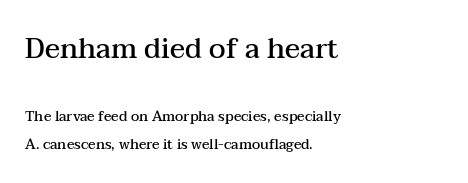
The image shows 28 px semibold, wide serif type, upright; set left-aligned, loose line spacing (2.02x), normal letter spacing, not underlined; the first (top) block is 2.0x larger; medium stroke contrast and a medium x-height.
